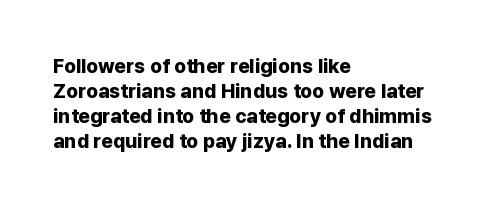
The image shows 20 px bold type, upright; set left-aligned, normal line spacing (1.25x), normal letter spacing, not underlined.
